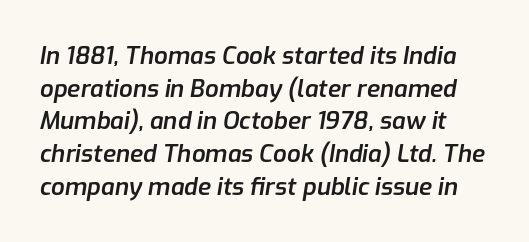
Q: Is the text bold? A: Semi-bold.
Q: Is the text italic (slanted)? A: Yes, it leans right by about 9 degrees.
Q: Is the text underlined? A: No.
Q: Is the spacing between letters normal or unusually wide? A: Normal.
Q: Is the spacing between lines tight, normal or loose? A: Normal.
